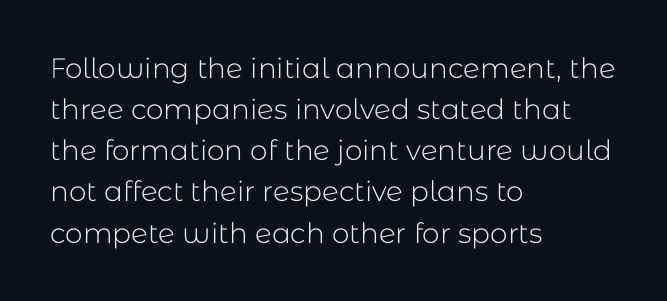
{"serif": "no", "italic": "no", "bold": "no", "weight": "light", "width": "normal", "stroke_contrast": "low", "x_height": "medium", "monospaced": "no", "underline": "no", "align": "left", "line_spacing": "normal", "line_spacing_ratio": 1.47, "letter_spacing": "normal", "letter_spacing_em": 0.0, "glyph_px": 28}
